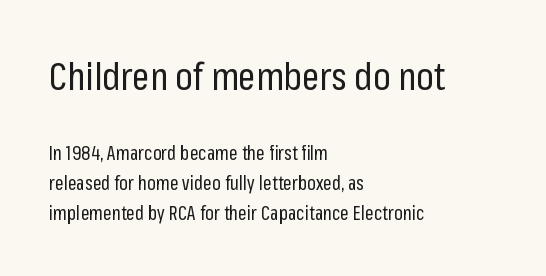
The image shows 38 px regular-weight, condensed sans-serif type, upright; set left-aligned, normal line spacing (1.58x), normal letter spacing, not underlined; the first (top) block is 2.0x larger; low stroke contrast and a medium x-height.
